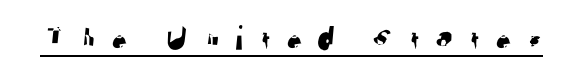
The image shows 35 px sans-serif type; set unusually wide letter spacing (+0.39 em), underlined; low stroke contrast and a medium x-height.
